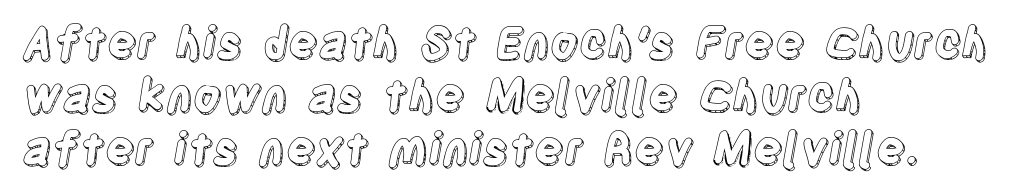
The image shows 44 px condensed type; set left-aligned, line spacing 1.21x, normal letter spacing, not underlined; a large x-height.
